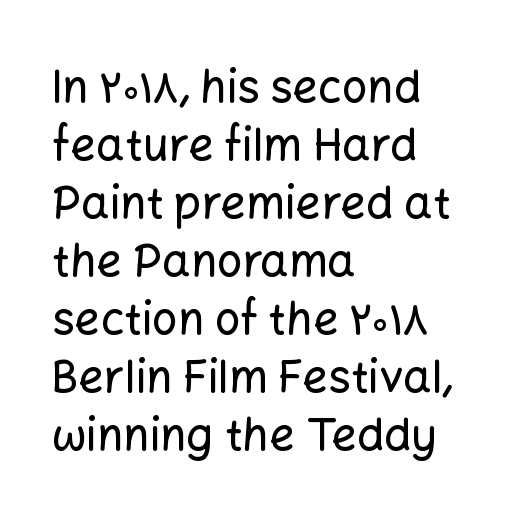
The image shows 45 px sans-serif type, upright; set left-aligned, normal line spacing (1.29x), normal letter spacing, not underlined; low stroke contrast and a medium x-height.
